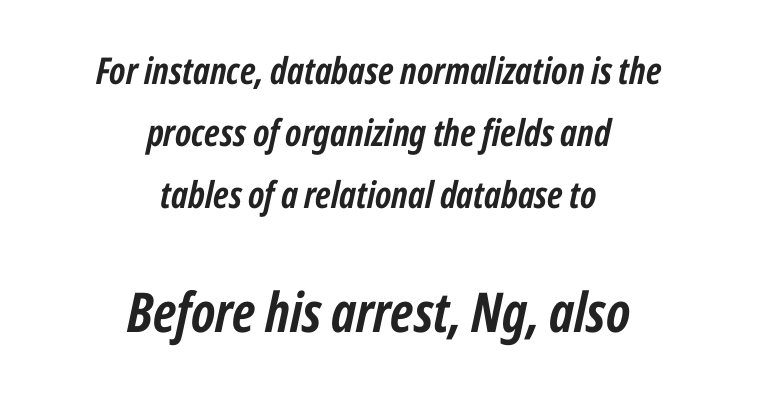
Default kerning and tracking; the words read as compact shapes. Between these two stacked blocks, the lower one wins on size. The typesetter chose a symmetrical, centered arrangement here. Compared with ordinary roman type, these characters are visibly tilted. The passage shown is not underscored anywhere.
